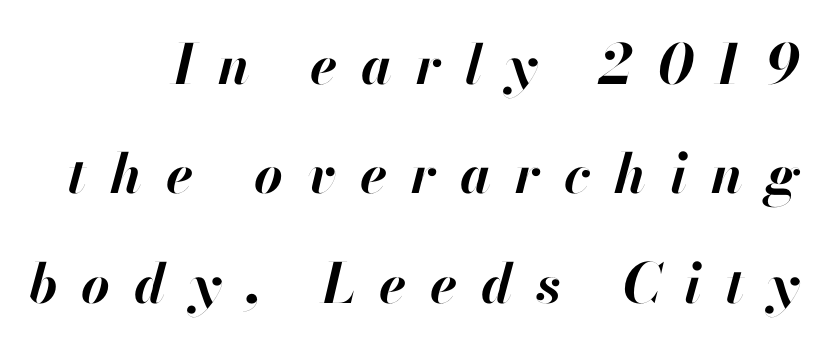
{"italic": "yes", "lean": "right", "slant_degrees": 13, "bold": "yes", "weight": "bold", "width": "normal", "stroke_contrast": "high", "x_height": "small", "monospaced": "no", "underline": "no", "line_spacing": "loose", "line_spacing_ratio": 1.99, "letter_spacing": "wide", "letter_spacing_em": 0.43, "glyph_px": 55}
